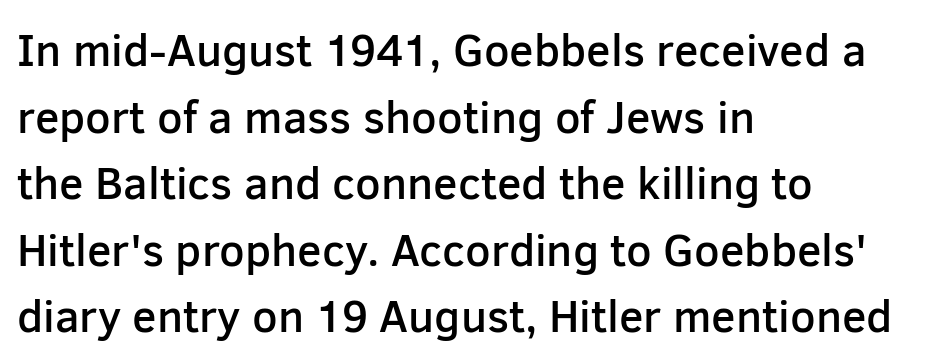
{"serif": "no", "italic": "no", "bold": "semi", "weight": "semibold", "width": "normal", "stroke_contrast": "low", "x_height": "medium", "monospaced": "no", "underline": "no", "align": "left", "line_spacing": "normal", "line_spacing_ratio": 1.48, "letter_spacing": "normal", "letter_spacing_em": 0.0, "glyph_px": 45}
